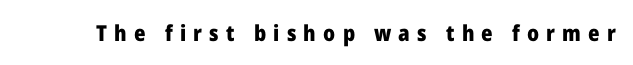
Q: Is the text bold? A: Yes.
Q: Is the text italic (slanted)? A: No, it is upright.
Q: Is the text underlined? A: No.
Q: Is the spacing between letters normal or unusually wide? A: Unusually wide.
